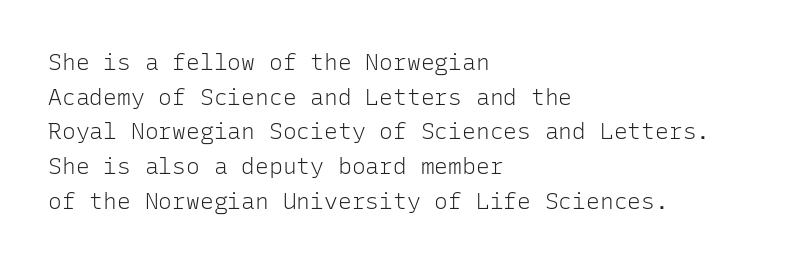
The image shows 23 px text type, upright; set left-aligned, normal line spacing (1.51x), normal letter spacing, not underlined.
